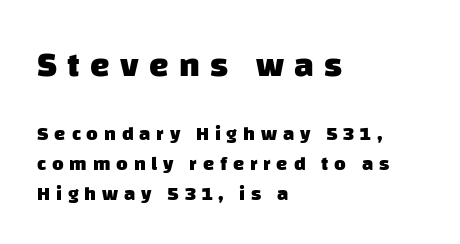
Loose tracking; the words dissolve into strings of separated letters. Letters rest on an invisible, unmarked baseline. Chunky letters — that's bold for sure. Nope, no serifs anywhere on these letters. Vertical spacing — default.
